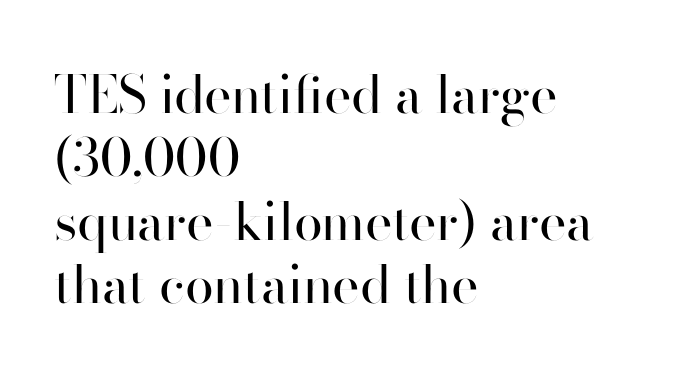
The passage shown is typed in a proportional face where columns would drift. If you drew a line through each stem, it would be perfectly vertical. These glyphs show unthickened strokes, regular width or finer. Has an underline been added? It has not.
